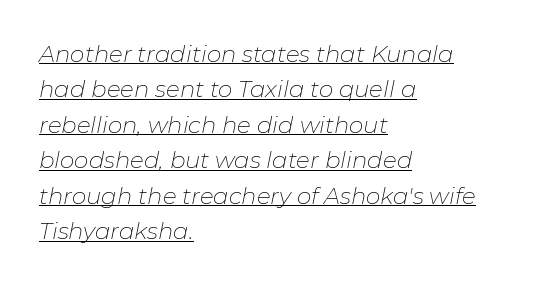
Q: Is the text bold? A: No.
Q: Is the text italic (slanted)? A: Yes, it leans right by about 11 degrees.
Q: Is the text underlined? A: Yes.
Q: How is the paragraph aligned? A: Left-aligned.
Q: Is the spacing between letters normal or unusually wide? A: Normal.
Q: Is the spacing between lines tight, normal or loose? A: Normal.
